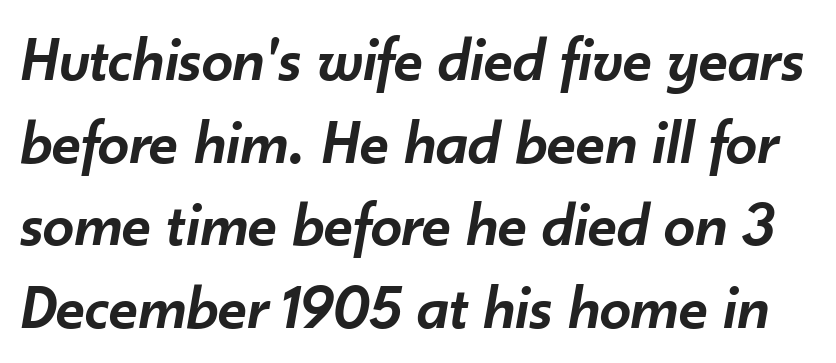
Q: Is the text bold? A: Semi-bold.
Q: Is the text italic (slanted)? A: Yes, it leans right by about 10 degrees.
Q: Is the text underlined? A: No.
Q: Is the spacing between letters normal or unusually wide? A: Normal.
Q: Is the spacing between lines tight, normal or loose? A: Normal.
Q: Width (condensed, normal, or wide)? A: Normal.
Q: Stroke contrast? A: Low.
Q: x-height? A: Small.
Q: Monospaced? A: No.
